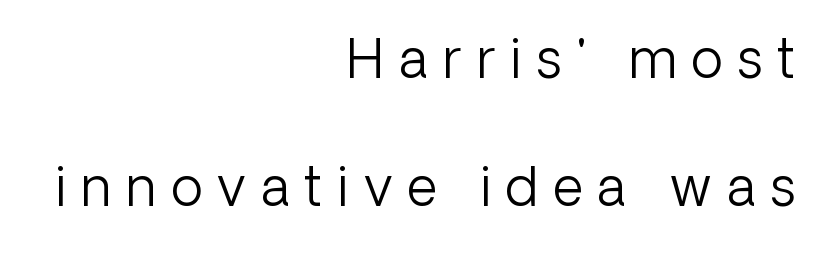
{"serif": "no", "italic": "no", "bold": "no", "weight": "light", "width": "normal", "stroke_contrast": "low", "x_height": "medium", "monospaced": "no", "underline": "no", "align": "right", "line_spacing": "loose", "line_spacing_ratio": 2.41, "letter_spacing": "wide", "letter_spacing_em": 0.28, "glyph_px": 53}
